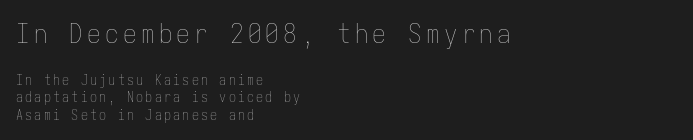
{"italic": "no", "bold": "no", "underline": "no", "align": "left", "line_spacing_ratio": 1.24, "larger_block": "first", "size_ratio": 1.93, "glyph_px": 27}
